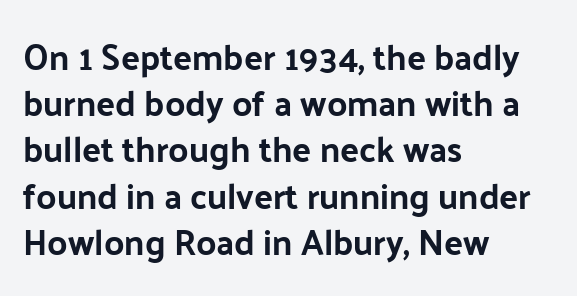
Q: Is the text bold? A: Yes.
Q: Is the text italic (slanted)? A: No, it is upright.
Q: Is the typeface a serif or a sans-serif typeface? A: Sans-serif.
Q: Is the text underlined? A: No.
Q: How is the paragraph aligned? A: Left-aligned.
Q: Is the spacing between letters normal or unusually wide? A: Normal.
Q: Is the spacing between lines tight, normal or loose? A: Normal.
Q: Width (condensed, normal, or wide)? A: Normal.
Q: Stroke contrast? A: Low.
Q: x-height? A: Medium.
Q: Monospaced? A: No.
